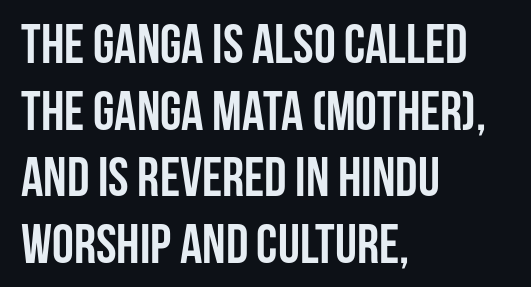
Q: Is the text bold? A: Yes.
Q: Is the text italic (slanted)? A: No, it is upright.
Q: Is the typeface a serif or a sans-serif typeface? A: Sans-serif.
Q: Is the text underlined? A: No.
Q: How is the paragraph aligned? A: Left-aligned.
Q: Is the spacing between letters normal or unusually wide? A: Normal.
Q: Width (condensed, normal, or wide)? A: Condensed.
Q: Stroke contrast? A: Low.
Q: x-height? A: Large.
Q: Monospaced? A: No.
